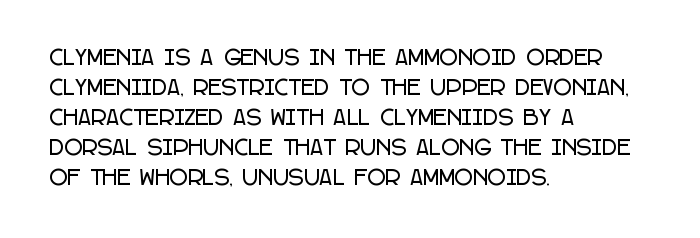
The passage shown has conventional tracking throughout. Is there much room between lines? A standard amount, neither cramped nor airy. This is the regular roman posture of the typeface. Plain, unruled lines of type. Typeset ragged right — the left edge is the straight one.
